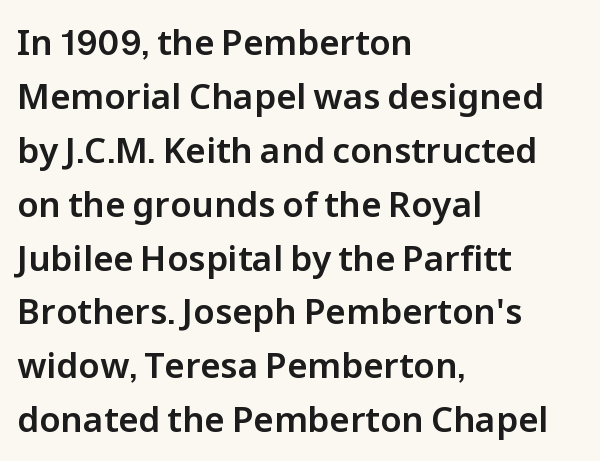
Compared with typical paragraphs, the rows here are spaced about the same. Beneath every word, the page is bare. I'd call this a sans setting — the letters go barefoot. In terms of posture, this sample is upright. Varying glyph widths throughout — classic text-font behaviour.
